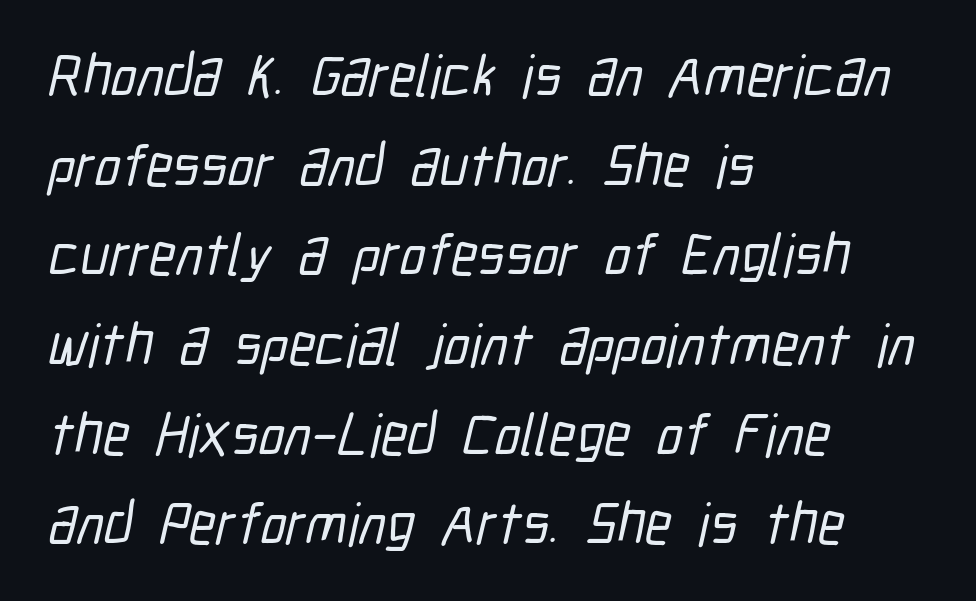
Q: Is the typeface a serif or a sans-serif typeface? A: Sans-serif.
Q: Is the text underlined? A: No.
Q: How is the paragraph aligned? A: Left-aligned.
Q: Is the spacing between letters normal or unusually wide? A: Normal.
Q: Is the spacing between lines tight, normal or loose? A: Normal.
Q: Width (condensed, normal, or wide)? A: Condensed.
Q: Stroke contrast? A: Low.
Q: x-height? A: Medium.
Q: Monospaced? A: No.
